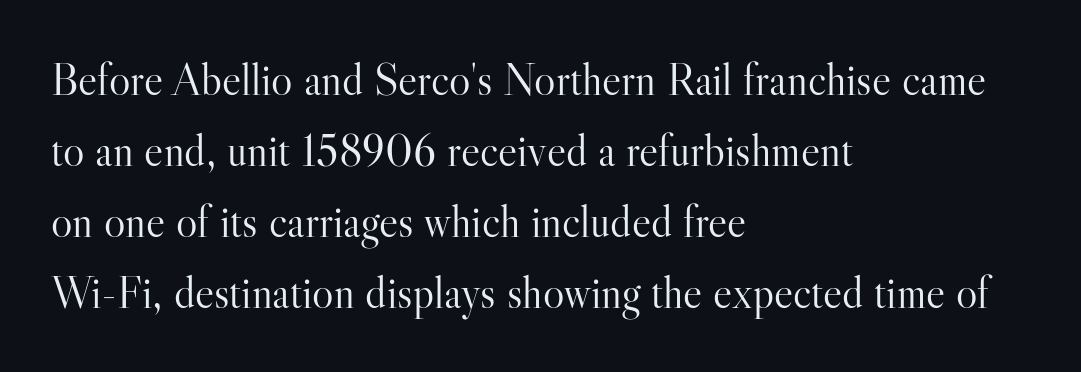
{"serif": "yes", "italic": "no", "bold": "no", "weight": "light", "width": "normal", "stroke_contrast": "high", "x_height": "small", "monospaced": "no", "underline": "no", "align": "left", "line_spacing": "normal", "line_spacing_ratio": 1.58, "letter_spacing": "normal", "letter_spacing_em": 0.0, "glyph_px": 45}
